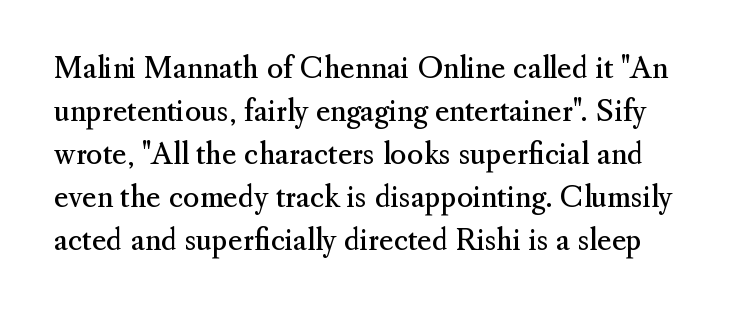
{"serif": "yes", "italic": "no", "bold": "no", "weight": "regular", "width": "normal", "stroke_contrast": "medium", "x_height": "small", "monospaced": "no", "underline": "no", "line_spacing": "normal", "line_spacing_ratio": 1.54, "letter_spacing": "normal", "letter_spacing_em": 0.0, "glyph_px": 28}
